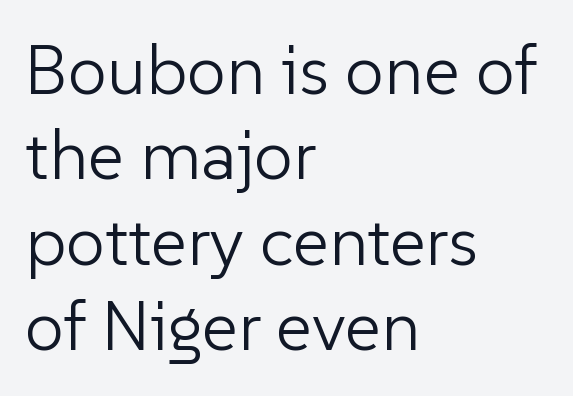
Every stem runs plumb, perpendicular to the baseline. Heaviness? Minimal to ordinary, like unemphasized prose. Note the varied advance widths — an 'i' is clearly narrower than an 'm'. No extra tracking has been applied to these lines. Alignment: flush left.
